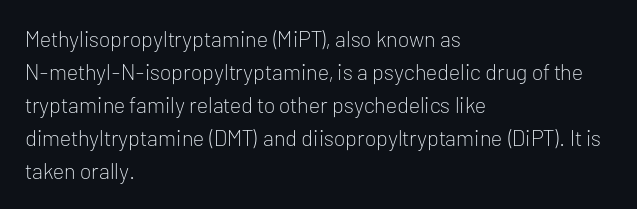
{"italic": "no", "bold": "no", "underline": "no", "align": "left", "line_spacing": "normal", "line_spacing_ratio": 1.5, "letter_spacing": "normal", "letter_spacing_em": 0.0, "glyph_px": 22}
